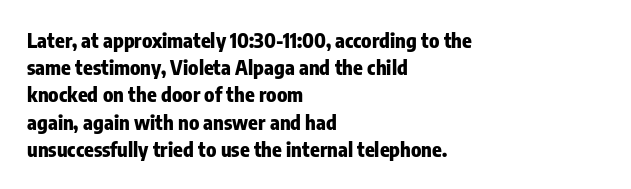
{"italic": "no", "bold": "yes", "underline": "no", "align": "left", "line_spacing": "normal", "line_spacing_ratio": 1.36, "letter_spacing": "normal", "letter_spacing_em": 0.0, "glyph_px": 20}
